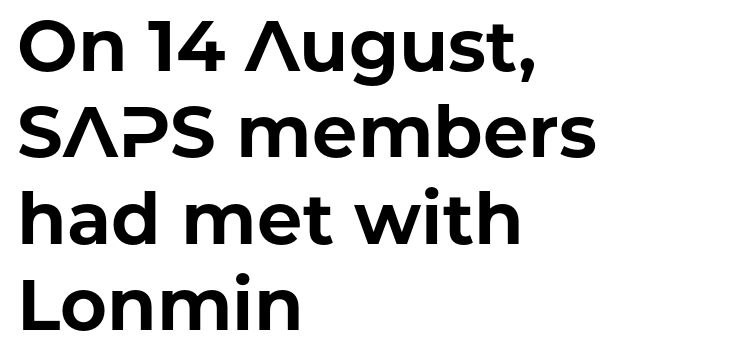
Q: Is the text bold? A: Yes.
Q: Is the text italic (slanted)? A: No, it is upright.
Q: Is the typeface a serif or a sans-serif typeface? A: Sans-serif.
Q: Is the text underlined? A: No.
Q: How is the paragraph aligned? A: Left-aligned.
Q: Is the spacing between letters normal or unusually wide? A: Normal.
Q: Width (condensed, normal, or wide)? A: Normal.
Q: Stroke contrast? A: Low.
Q: x-height? A: Medium.
Q: Monospaced? A: No.
